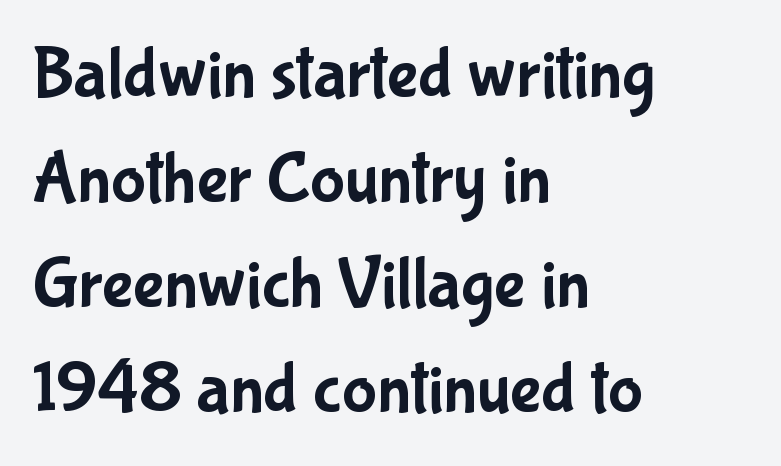
Q: Is the text italic (slanted)? A: No, it is upright.
Q: Is the typeface a serif or a sans-serif typeface? A: Sans-serif.
Q: Is the text underlined? A: No.
Q: How is the paragraph aligned? A: Left-aligned.
Q: Is the spacing between letters normal or unusually wide? A: Normal.
Q: Is the spacing between lines tight, normal or loose? A: Normal.
Q: Width (condensed, normal, or wide)? A: Condensed.
Q: Stroke contrast? A: Low.
Q: x-height? A: Medium.
Q: Monospaced? A: No.
